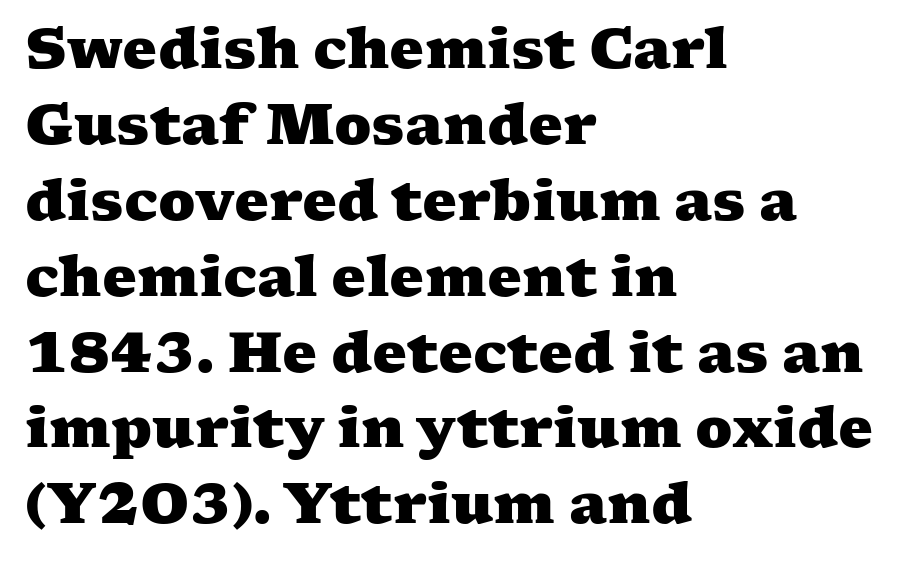
{"serif": "yes", "bold": "yes", "weight": "heavy", "width": "wide", "stroke_contrast": "medium", "x_height": "medium", "monospaced": "no", "underline": "no", "align": "left", "line_spacing": "normal", "line_spacing_ratio": 1.38, "letter_spacing": "normal", "letter_spacing_em": 0.0, "glyph_px": 55}
